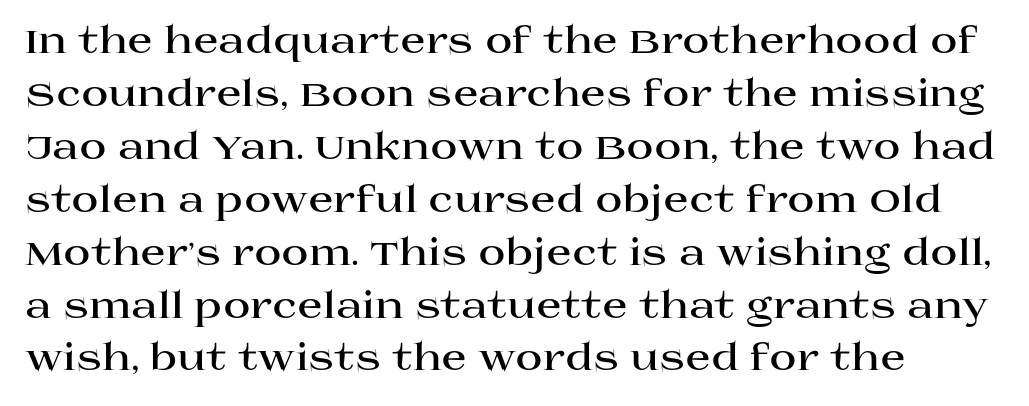
The image shows 37 px bold, wide serif type, upright; set left-aligned, normal line spacing (1.43x), normal letter spacing, not underlined; high stroke contrast and a large x-height.
